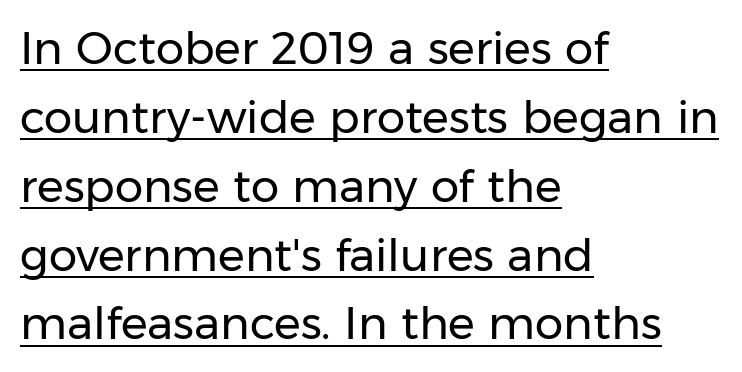
{"serif": "no", "italic": "no", "bold": "no", "weight": "regular", "width": "normal", "stroke_contrast": "low", "x_height": "medium", "monospaced": "no", "underline": "yes", "align": "left", "line_spacing": "normal", "line_spacing_ratio": 1.53, "letter_spacing": "normal", "letter_spacing_em": 0.0, "glyph_px": 45}
